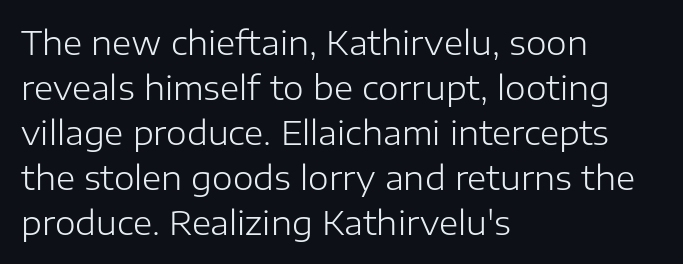
Quick note: underline off. Posture: straight, roman, zero tilt. You could call the tracking neutral — neither tight nor loose. The strokes carry an ordinary text weight at most.
